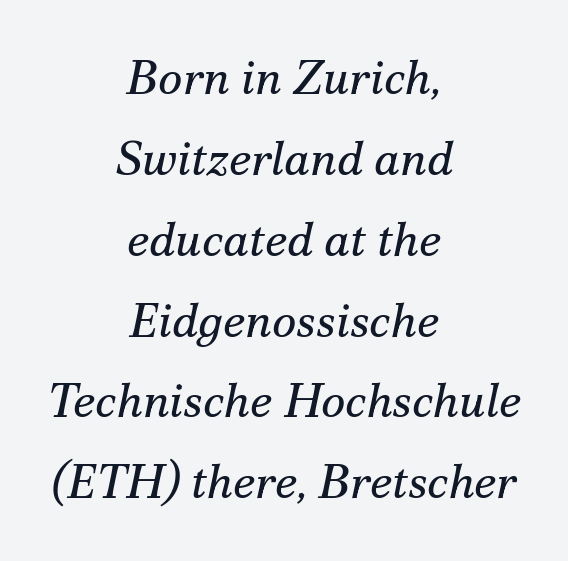
In terms of letterspacing, this is plain default setting. This is oblique type, the kind used for emphasis or titles. Do the characters align in a grid? No, the font is proportional. Is this a sans? No — the strokes have serifs.
